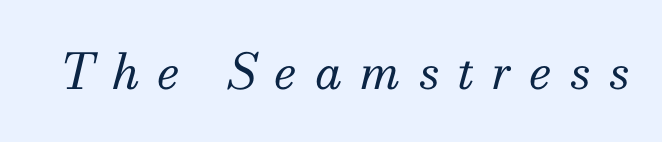
The image shows 49 px regular-weight serif type, italic (leaning right); set unusually wide letter spacing (+0.37 em), not underlined; medium stroke contrast and a small x-height.
